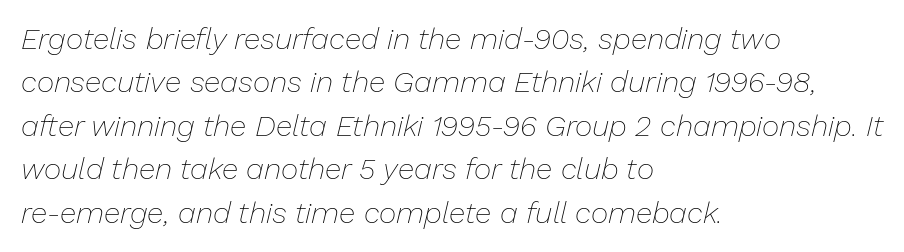
The image shows 30 px thin type, italic (leaning right); set left-aligned, normal line spacing (1.45x), normal letter spacing, not underlined; low stroke contrast and a medium x-height.
